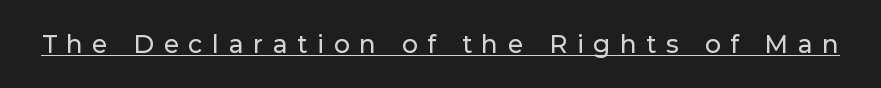
{"italic": "no", "underline": "yes", "letter_spacing": "wide", "letter_spacing_em": 0.38, "glyph_px": 25}
